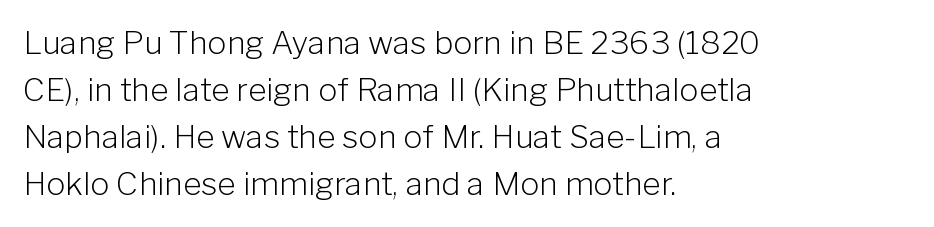
The image shows 32 px light sans-serif type, upright; set left-aligned, normal line spacing (1.47x), normal letter spacing, not underlined; low stroke contrast and a medium x-height.
